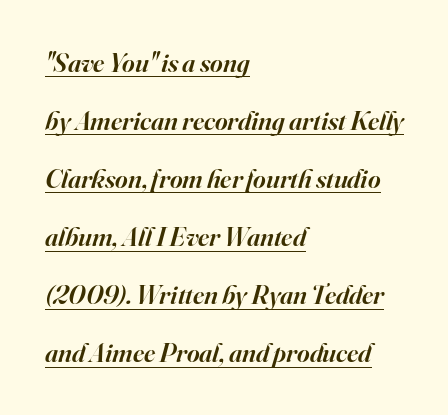
The block of text is sparse from top to bottom, with ample space between rows. Is the type bold? Partly — it's a semibold, heavier than regular but not fully bold. The face used here has a pronounced slope to its letters. In CSS terms this would be text-align: left. The rendered words wear a rule along their underside. How are the letters spaced? Ordinarily, with no added tracking.
